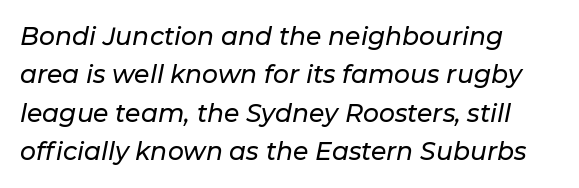
{"italic": "yes", "lean": "right", "slant_degrees": 11, "underline": "no", "align": "left", "line_spacing": "normal", "line_spacing_ratio": 1.54, "letter_spacing": "normal", "letter_spacing_em": 0.0, "glyph_px": 25}
